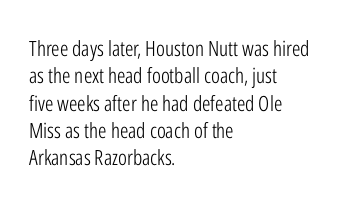
{"italic": "no", "bold": "no", "underline": "no", "align": "left", "line_spacing": "normal", "line_spacing_ratio": 1.3, "letter_spacing": "normal", "letter_spacing_em": 0.0, "glyph_px": 21}
